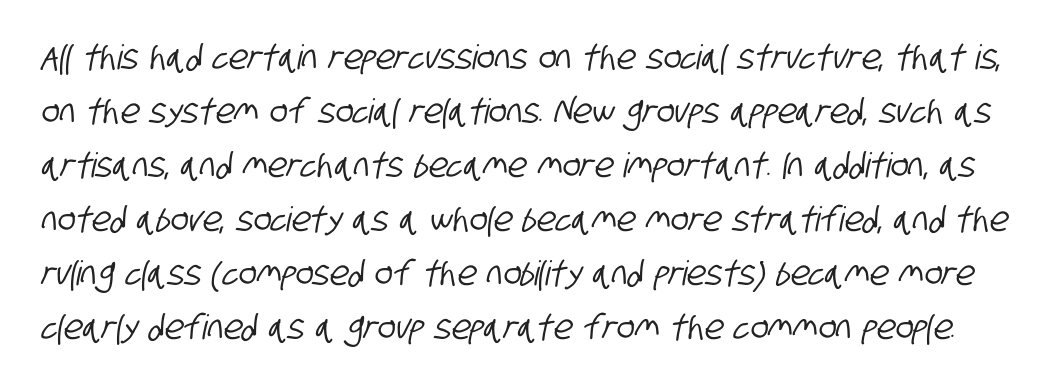
Q: Is the typeface a serif or a sans-serif typeface? A: Sans-serif.
Q: Is the text underlined? A: No.
Q: Is the spacing between letters normal or unusually wide? A: Normal.
Q: Is the spacing between lines tight, normal or loose? A: Normal.
Q: Width (condensed, normal, or wide)? A: Condensed.
Q: Stroke contrast? A: Low.
Q: x-height? A: Large.
Q: Monospaced? A: No.
